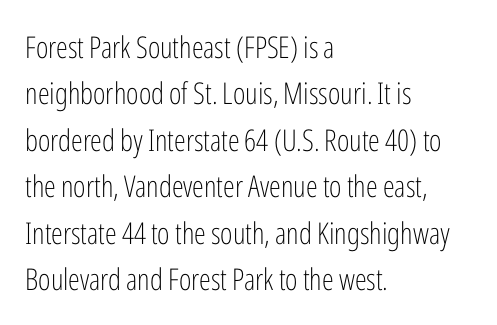
{"serif": "no", "italic": "no", "bold": "no", "weight": "light", "width": "condensed", "stroke_contrast": "low", "x_height": "medium", "monospaced": "no", "underline": "no", "align": "left", "line_spacing": "normal", "line_spacing_ratio": 1.55, "letter_spacing": "normal", "letter_spacing_em": 0.0, "glyph_px": 30}
